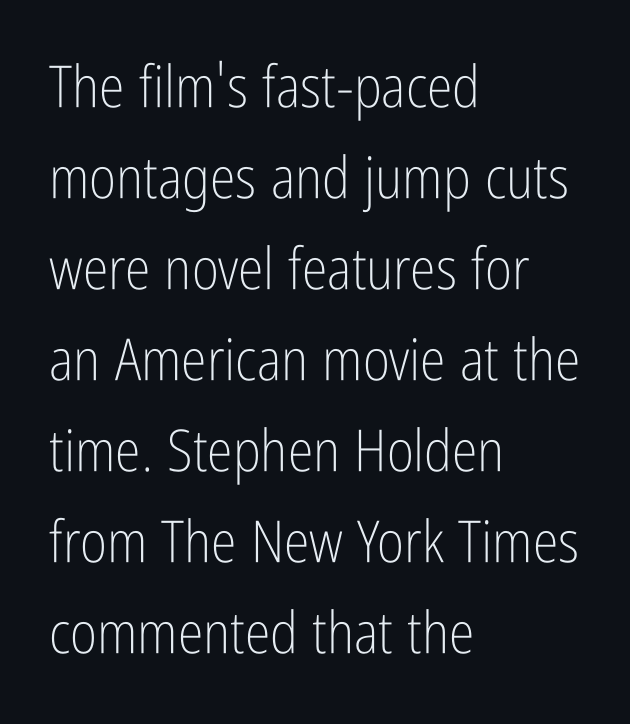
Q: Is the text bold? A: No.
Q: Is the text italic (slanted)? A: No, it is upright.
Q: Is the typeface a serif or a sans-serif typeface? A: Sans-serif.
Q: Is the text underlined? A: No.
Q: How is the paragraph aligned? A: Left-aligned.
Q: Is the spacing between letters normal or unusually wide? A: Normal.
Q: Is the spacing between lines tight, normal or loose? A: Normal.
Q: Width (condensed, normal, or wide)? A: Condensed.
Q: Stroke contrast? A: Low.
Q: x-height? A: Medium.
Q: Monospaced? A: No.
